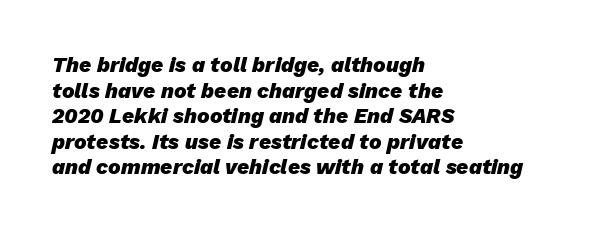
{"italic": "yes", "lean": "right", "slant_degrees": 13, "bold": "yes", "underline": "no", "align": "left", "line_spacing_ratio": 1.22, "letter_spacing": "normal", "letter_spacing_em": 0.0, "glyph_px": 21}
